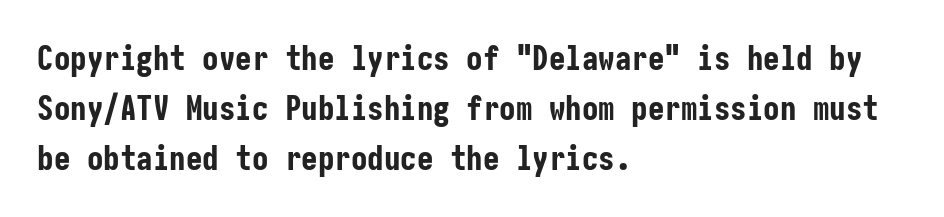
Weight check: bold — yes, fully. Notice how the passage keeps a crisp vertical edge on the left only. What stands out about the letter spacing? Nothing — it is the standard amount. The font family rendered here belongs to the sans-serif group.
